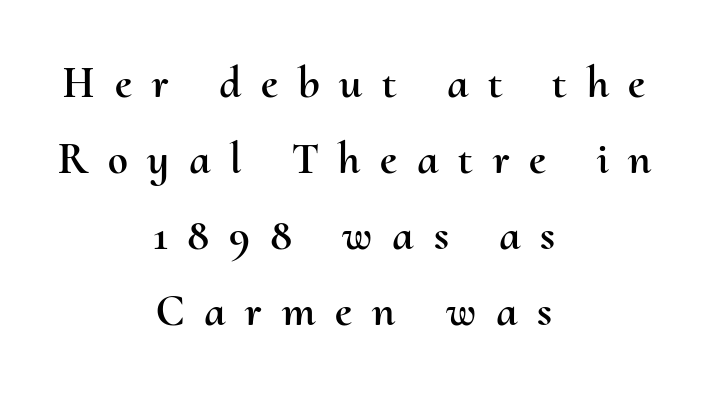
Q: Is the text italic (slanted)? A: No, it is upright.
Q: Is the text underlined? A: No.
Q: How is the paragraph aligned? A: Centered.
Q: Is the spacing between letters normal or unusually wide? A: Unusually wide.
Q: Is the spacing between lines tight, normal or loose? A: Normal.
Q: Width (condensed, normal, or wide)? A: Normal.
Q: Stroke contrast? A: Medium.
Q: x-height? A: Small.
Q: Monospaced? A: No.
